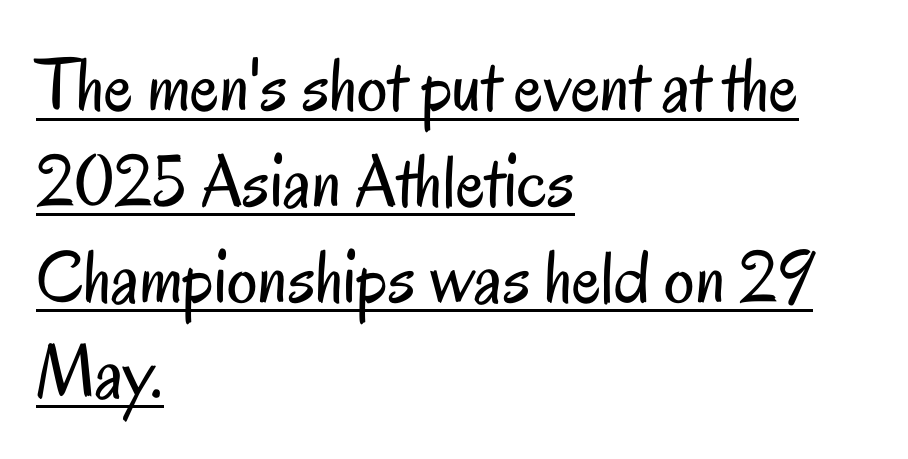
Q: Is the text bold? A: No.
Q: Is the text italic (slanted)? A: No, it is upright.
Q: Is the typeface a serif or a sans-serif typeface? A: Sans-serif.
Q: Is the text underlined? A: Yes.
Q: How is the paragraph aligned? A: Left-aligned.
Q: Is the spacing between letters normal or unusually wide? A: Normal.
Q: Is the spacing between lines tight, normal or loose? A: Normal.
Q: Width (condensed, normal, or wide)? A: Condensed.
Q: Stroke contrast? A: Low.
Q: x-height? A: Small.
Q: Monospaced? A: No.
